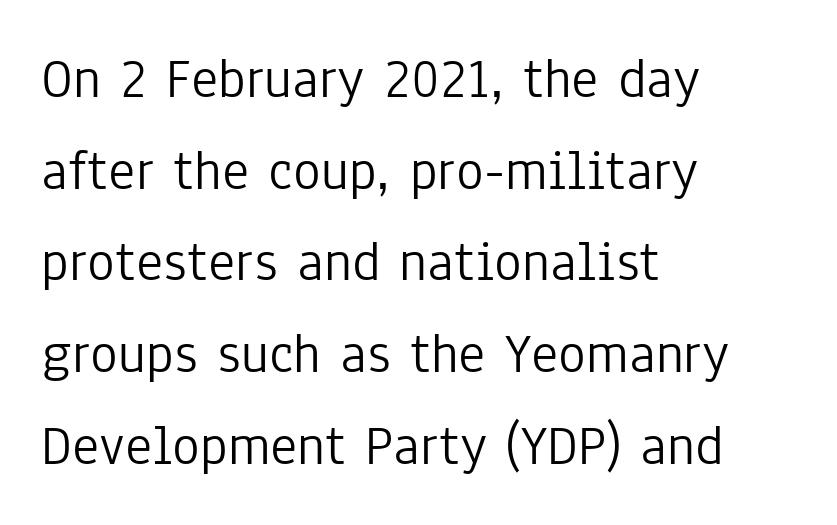
{"serif": "no", "italic": "no", "bold": "no", "weight": "light", "width": "condensed", "stroke_contrast": "low", "x_height": "medium", "monospaced": "no", "underline": "no", "align": "left", "line_spacing": "normal", "line_spacing_ratio": 1.58, "letter_spacing": "normal", "letter_spacing_em": 0.0, "glyph_px": 58}
